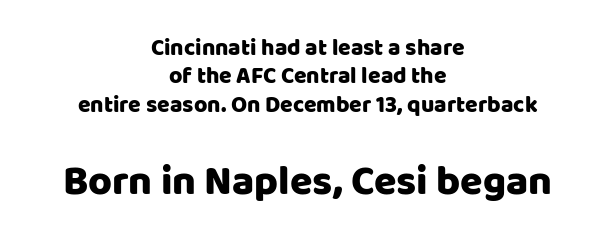
The image shows 41 px sans-serif type, upright; set centered, line spacing 1.23x, normal letter spacing, not underlined; the second (bottom) block is 1.78x larger; low stroke contrast and a large x-height.
